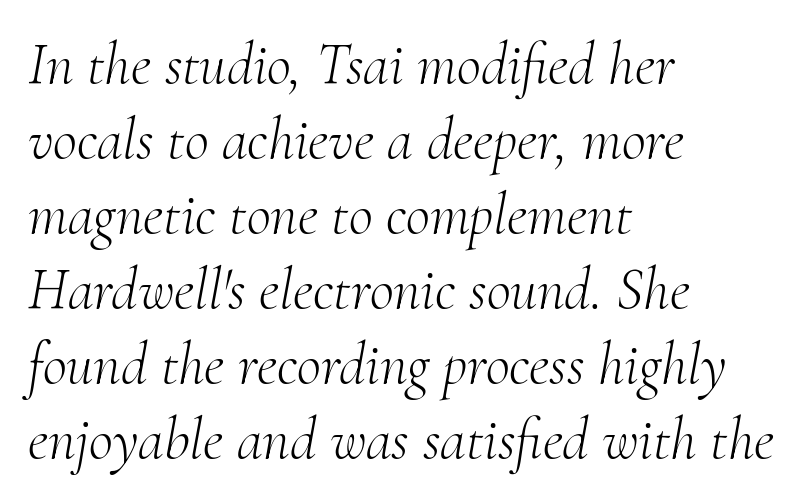
Q: Is the text bold? A: No.
Q: Is the text italic (slanted)? A: Yes, it leans right by about 10 degrees.
Q: Is the typeface a serif or a sans-serif typeface? A: Serif.
Q: Is the text underlined? A: No.
Q: How is the paragraph aligned? A: Left-aligned.
Q: Is the spacing between letters normal or unusually wide? A: Normal.
Q: Is the spacing between lines tight, normal or loose? A: Normal.
Q: Width (condensed, normal, or wide)? A: Normal.
Q: Stroke contrast? A: Medium.
Q: x-height? A: Small.
Q: Monospaced? A: No.
